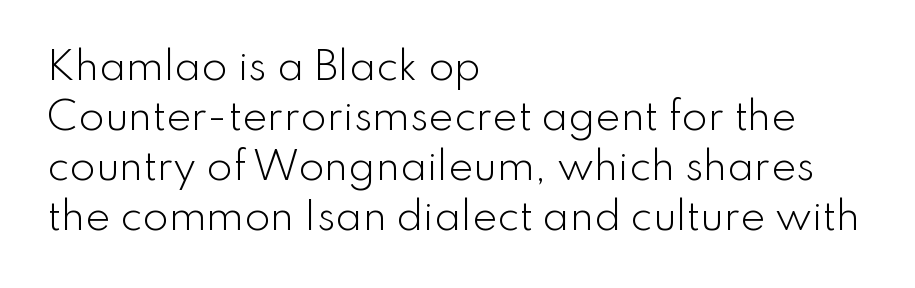
{"serif": "no", "italic": "no", "bold": "no", "weight": "light", "width": "normal", "stroke_contrast": "low", "x_height": "small", "monospaced": "no", "underline": "no", "align": "left", "line_spacing": "normal", "line_spacing_ratio": 1.32, "letter_spacing": "normal", "letter_spacing_em": 0.0, "glyph_px": 38}
